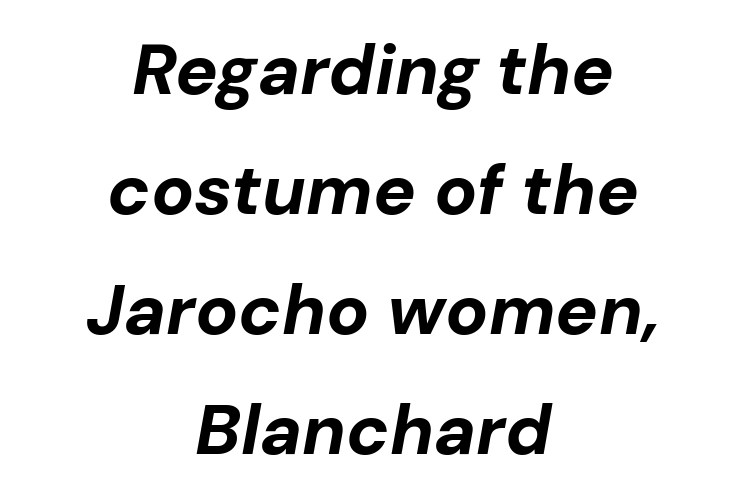
These words are printed bold, with thick strokes throughout. The specimen reads as italic at a glance. Honestly, the row spacing looks completely unremarkable. Standard letterfit; no display-style spreading of the glyphs. No word sits above an underline. Reading down the block, each line starts at a different indent, mirrored at its end.
